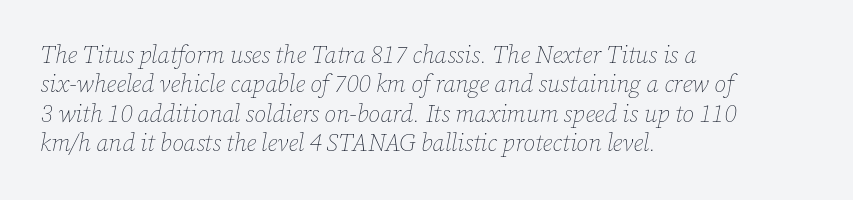
The image shows 24 px text type, italic (leaning right); set left-aligned, line spacing 1.22x, normal letter spacing, not underlined.
